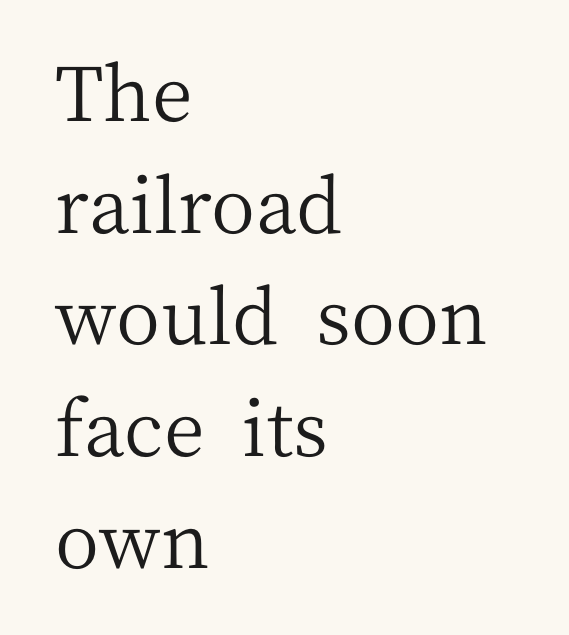
The image shows 76 px regular-weight serif type, upright; set left-aligned, normal line spacing (1.47x), normal letter spacing, not underlined; medium stroke contrast and a medium x-height.
